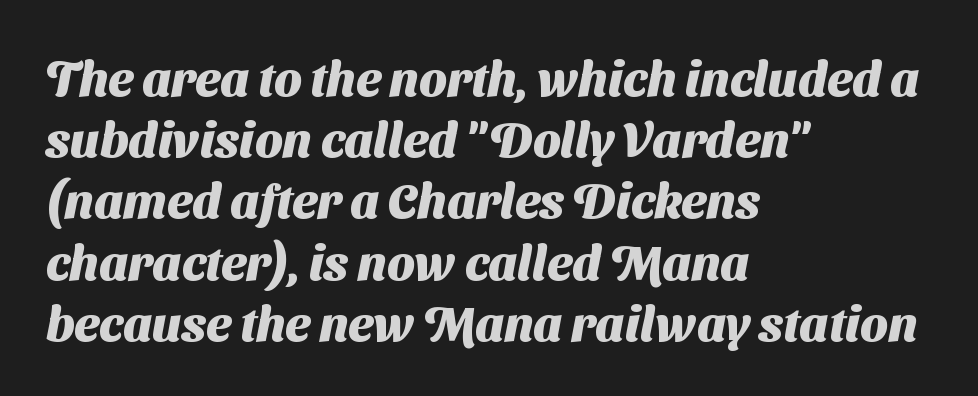
The image shows 49 px heavy sans-serif type; set left-aligned, normal line spacing (1.25x), normal letter spacing, not underlined; medium stroke contrast and a medium x-height.
